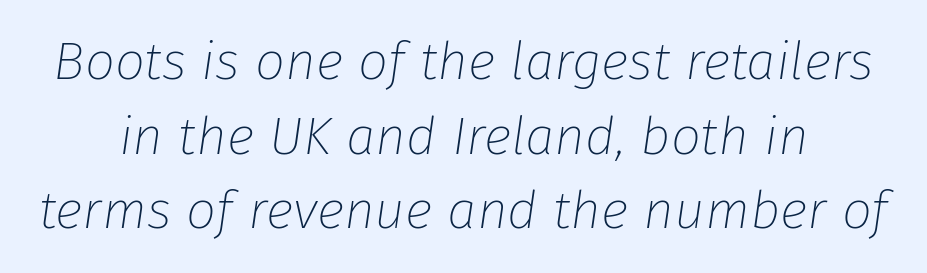
Q: Is the text bold? A: No.
Q: Is the text italic (slanted)? A: Yes, it leans right by about 8 degrees.
Q: Is the text underlined? A: No.
Q: Is the spacing between letters normal or unusually wide? A: Normal.
Q: Is the spacing between lines tight, normal or loose? A: Normal.
Q: Width (condensed, normal, or wide)? A: Normal.
Q: Stroke contrast? A: Low.
Q: x-height? A: Medium.
Q: Monospaced? A: No.
